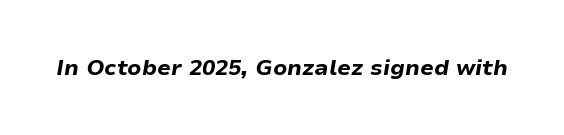
{"italic": "yes", "lean": "right", "slant_degrees": 9, "bold": "yes", "underline": "no", "letter_spacing": "normal", "letter_spacing_em": 0.0, "glyph_px": 22}
